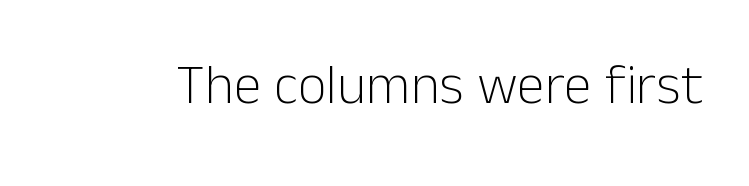
{"serif": "no", "italic": "no", "bold": "no", "weight": "light", "width": "normal", "stroke_contrast": "low", "x_height": "medium", "monospaced": "no", "underline": "no", "letter_spacing": "normal", "letter_spacing_em": 0.0, "glyph_px": 56}
